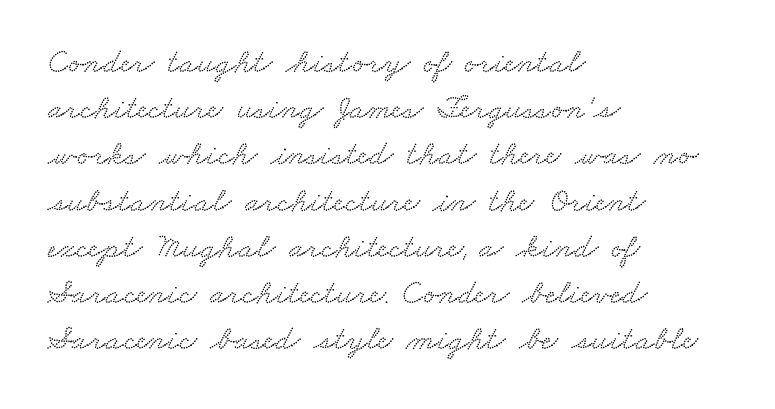
The image shows 34 px wide serif type; set left-aligned, normal line spacing (1.36x), normal letter spacing, not underlined; low stroke contrast and a small x-height.
